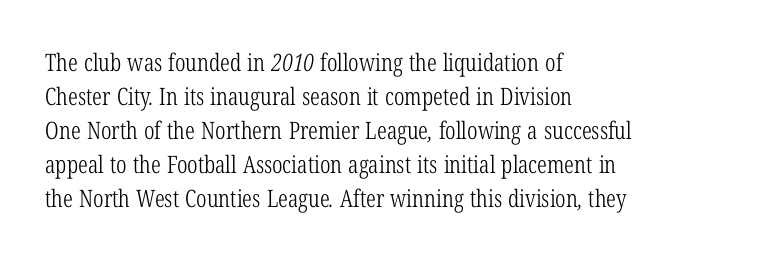
The image shows 24 px text type; set left-aligned, normal line spacing (1.42x), normal letter spacing, not underlined.
